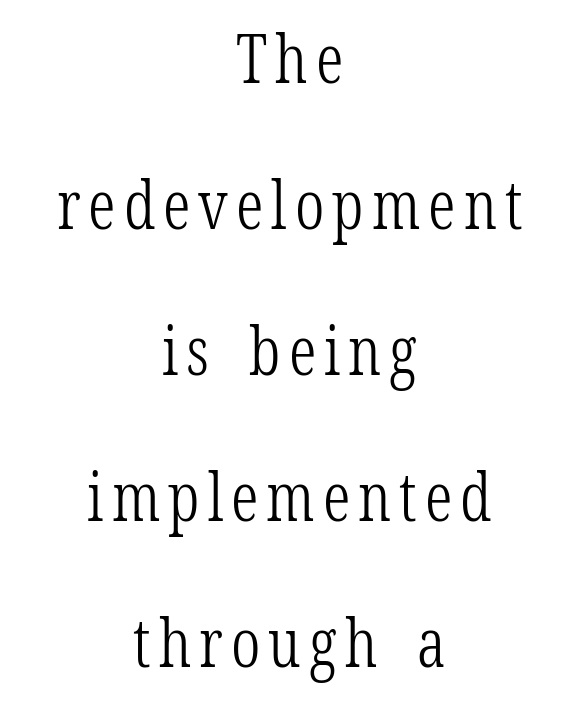
Q: Is the text bold? A: No.
Q: Is the text italic (slanted)? A: No, it is upright.
Q: Is the typeface a serif or a sans-serif typeface? A: Serif.
Q: Is the text underlined? A: No.
Q: How is the paragraph aligned? A: Centered.
Q: Is the spacing between lines tight, normal or loose? A: Loose.
Q: Width (condensed, normal, or wide)? A: Condensed.
Q: Stroke contrast? A: Low.
Q: x-height? A: Medium.
Q: Monospaced? A: No.
